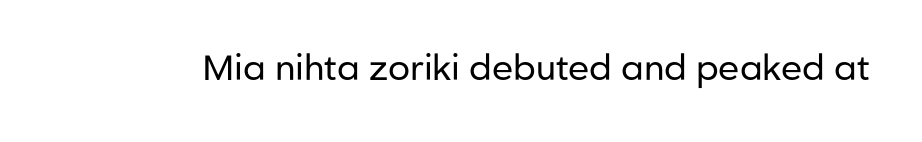
{"serif": "no", "italic": "no", "bold": "no", "weight": "regular", "width": "normal", "stroke_contrast": "low", "x_height": "medium", "monospaced": "no", "underline": "no", "letter_spacing": "normal", "letter_spacing_em": 0.0, "glyph_px": 35}
